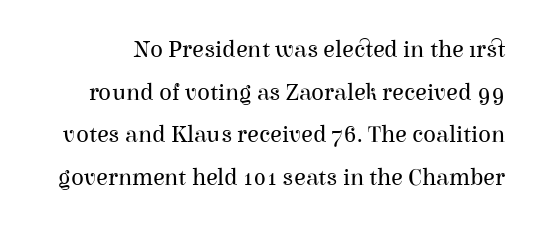
{"italic": "no", "bold": "no", "underline": "no", "line_spacing_ratio": 1.78, "letter_spacing": "normal", "letter_spacing_em": 0.0, "glyph_px": 24}
